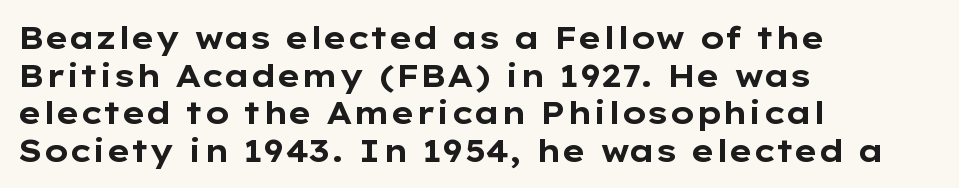
{"serif": "no", "italic": "no", "bold": "yes", "weight": "bold", "width": "wide", "stroke_contrast": "low", "x_height": "medium", "monospaced": "no", "underline": "no", "align": "left", "line_spacing_ratio": 1.21, "letter_spacing": "normal", "letter_spacing_em": 0.0, "glyph_px": 31}
